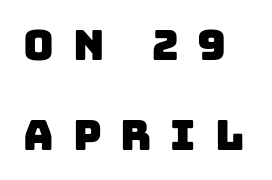
Q: Is the typeface a serif or a sans-serif typeface? A: Sans-serif.
Q: Is the text underlined? A: No.
Q: Is the spacing between letters normal or unusually wide? A: Unusually wide.
Q: Is the spacing between lines tight, normal or loose? A: Loose.
Q: Width (condensed, normal, or wide)? A: Normal.
Q: Stroke contrast? A: Low.
Q: x-height? A: Large.
Q: Monospaced? A: No.
